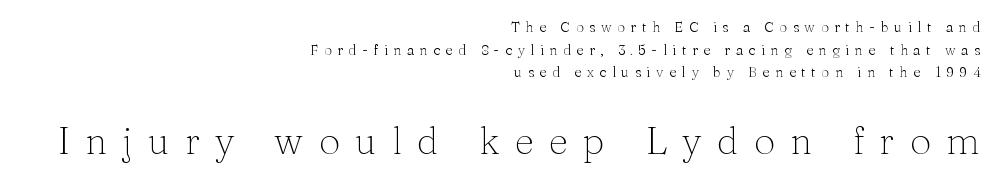
Q: Is the text bold? A: No.
Q: Is the text italic (slanted)? A: No, it is upright.
Q: Is the typeface a serif or a sans-serif typeface? A: Serif.
Q: Is the text underlined? A: No.
Q: How is the paragraph aligned? A: Right-aligned.
Q: Is the spacing between letters normal or unusually wide? A: Unusually wide.
Q: Is the spacing between lines tight, normal or loose? A: Normal.
Q: Which block of text is set in a larger size, the first (top) or the second (bottom)? A: The second (bottom) one.
Q: Width (condensed, normal, or wide)? A: Normal.
Q: Stroke contrast? A: Medium.
Q: x-height? A: Medium.
Q: Monospaced? A: No.
